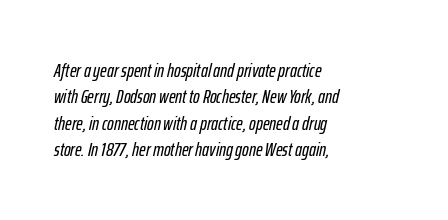
Q: Is the text italic (slanted)? A: Yes, it leans right by about 12 degrees.
Q: Is the text underlined? A: No.
Q: How is the paragraph aligned? A: Left-aligned.
Q: Is the spacing between letters normal or unusually wide? A: Normal.
Q: Is the spacing between lines tight, normal or loose? A: Normal.
